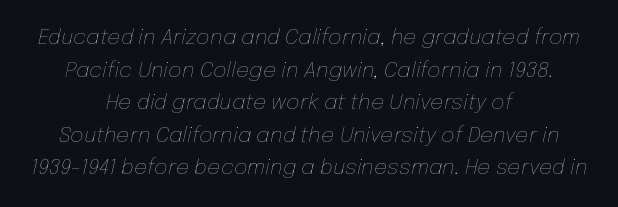
The text block is weighted toward neither margin, spreading evenly from the middle. Beneath every word, the page is bare. You could call the tracking neutral — neither tight nor loose. Regular leading. This reads as an unemphasized weight, regular at the heaviest.
